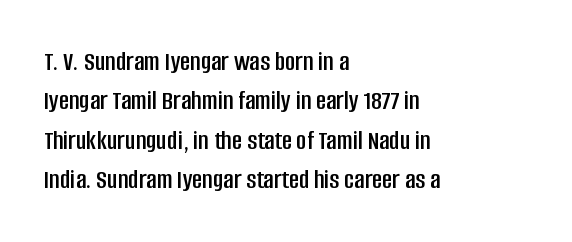
{"serif": "no", "italic": "no", "width": "condensed", "stroke_contrast": "low", "x_height": "large", "monospaced": "no", "underline": "no", "align": "left", "line_spacing": "normal", "line_spacing_ratio": 1.41, "letter_spacing": "normal", "letter_spacing_em": 0.0, "glyph_px": 28}
